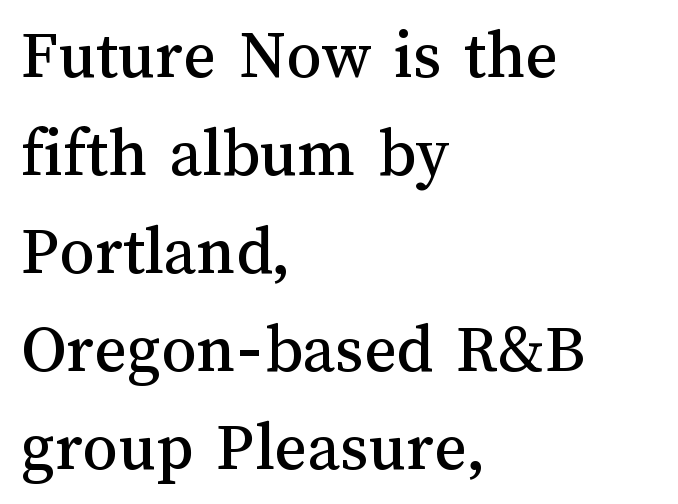
Q: Is the text italic (slanted)? A: No, it is upright.
Q: Is the text underlined? A: No.
Q: How is the paragraph aligned? A: Left-aligned.
Q: Is the spacing between letters normal or unusually wide? A: Normal.
Q: Is the spacing between lines tight, normal or loose? A: Normal.
Q: Width (condensed, normal, or wide)? A: Normal.
Q: Stroke contrast? A: Medium.
Q: x-height? A: Medium.
Q: Monospaced? A: No.
